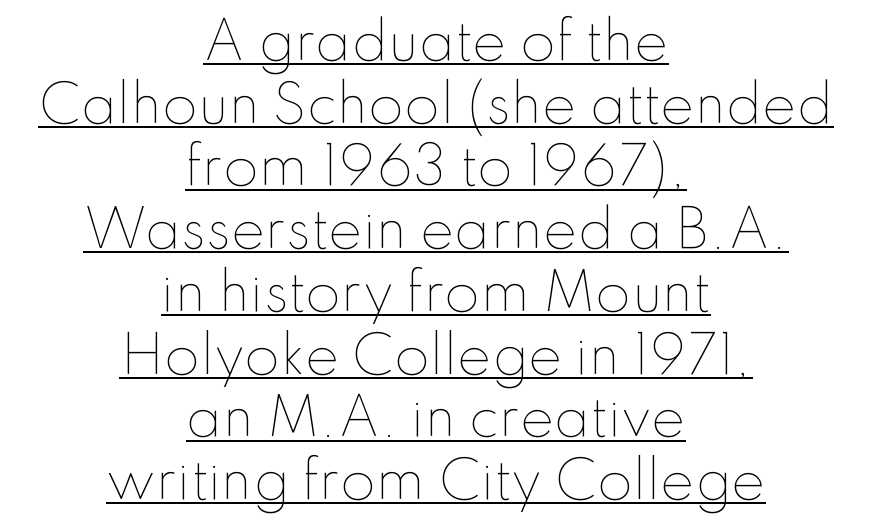
The letters advance in unequal steps, a hallmark of proportional type. Line starts and ends both wander, symmetrically. Does a line run under the words? Yes, clearly. Weight: regular or lighter. No italicization has been applied; the sample stays upright. The rendering keeps characters at their native spacing.
